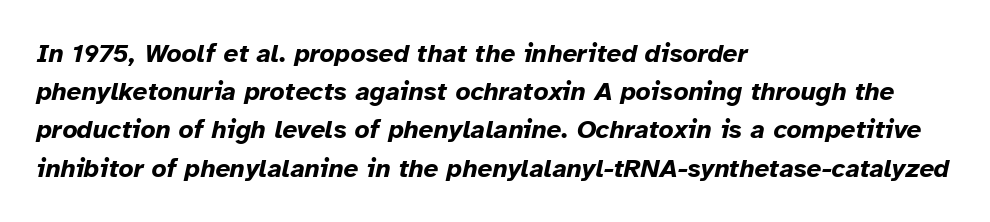
Q: Is the text bold? A: Yes.
Q: Is the text italic (slanted)? A: Yes, it leans right by about 12 degrees.
Q: Is the text underlined? A: No.
Q: How is the paragraph aligned? A: Left-aligned.
Q: Is the spacing between letters normal or unusually wide? A: Normal.
Q: Is the spacing between lines tight, normal or loose? A: Normal.
